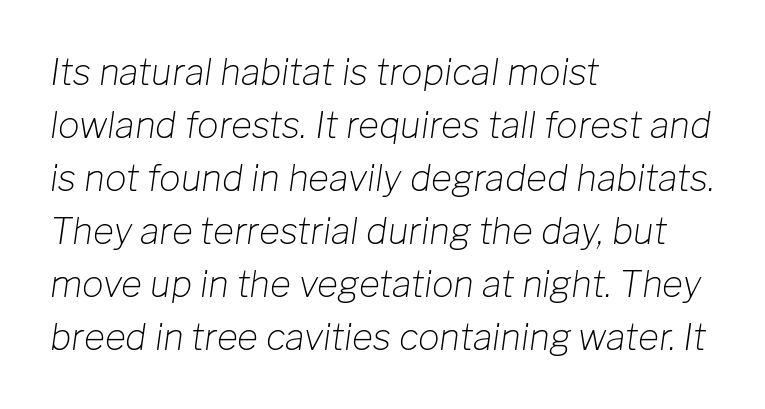
Stems here are at most as thick as an everyday book face. The passage shown has conventional tracking throughout. Descenders hang freely into open space. The block of text has a typical density, with ordinary space between rows.
